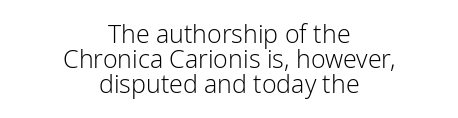
Q: Is the text bold? A: No.
Q: Is the text italic (slanted)? A: No, it is upright.
Q: Is the text underlined? A: No.
Q: How is the paragraph aligned? A: Centered.
Q: Is the spacing between letters normal or unusually wide? A: Normal.
Q: Is the spacing between lines tight, normal or loose? A: Tight.
